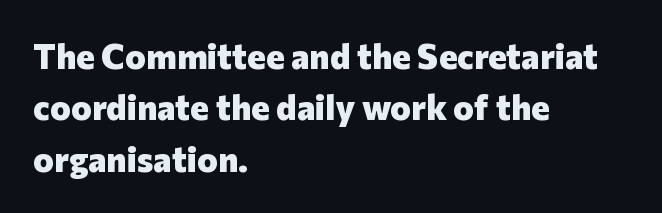
Q: Is the text bold? A: Yes.
Q: Is the text italic (slanted)? A: No, it is upright.
Q: Is the typeface a serif or a sans-serif typeface? A: Sans-serif.
Q: Is the text underlined? A: No.
Q: How is the paragraph aligned? A: Left-aligned.
Q: Is the spacing between letters normal or unusually wide? A: Normal.
Q: Is the spacing between lines tight, normal or loose? A: Normal.
Q: Width (condensed, normal, or wide)? A: Normal.
Q: Stroke contrast? A: Low.
Q: x-height? A: Medium.
Q: Monospaced? A: No.
